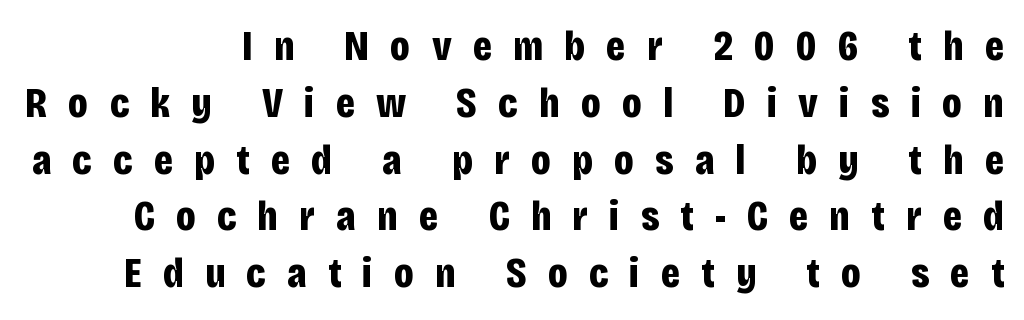
{"serif": "no", "italic": "no", "bold": "yes", "weight": "bold", "width": "condensed", "stroke_contrast": "low", "x_height": "large", "monospaced": "no", "underline": "no", "align": "right", "line_spacing": "normal", "line_spacing_ratio": 1.32, "letter_spacing": "wide", "letter_spacing_em": 0.49, "glyph_px": 43}
